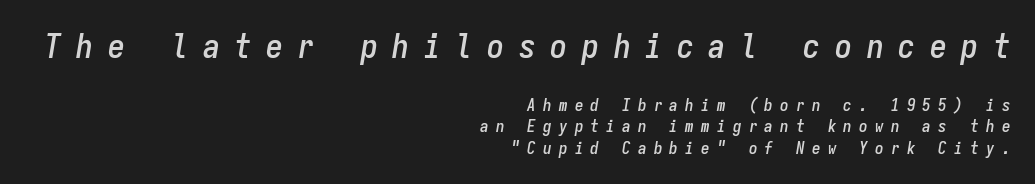
{"italic": "yes", "lean": "right", "slant_degrees": 9, "width": "condensed", "stroke_contrast": "low", "x_height": "medium", "monospaced": "yes", "underline": "no", "align": "right", "line_spacing_ratio": 1.24, "letter_spacing": "wide", "letter_spacing_em": 0.43, "larger_block": "first", "size_ratio": 2.0, "glyph_px": 34}
